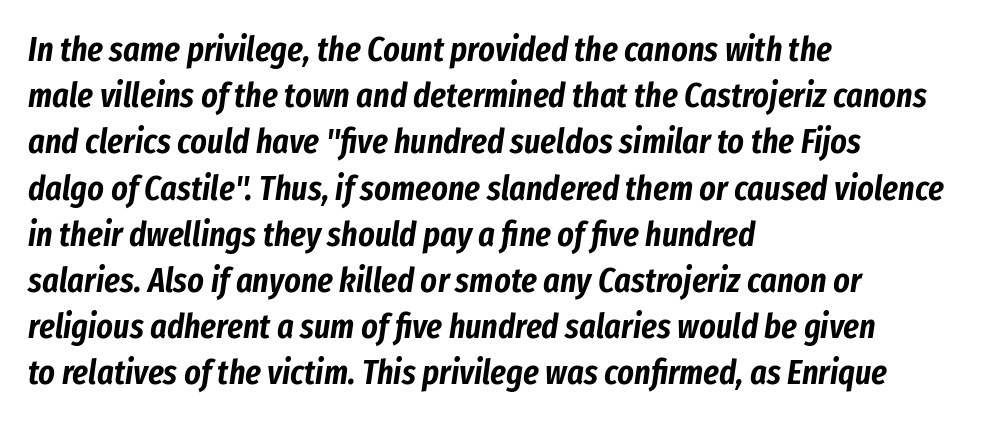
Q: Is the text italic (slanted)? A: Yes, it leans right by about 8 degrees.
Q: Is the text underlined? A: No.
Q: How is the paragraph aligned? A: Left-aligned.
Q: Is the spacing between letters normal or unusually wide? A: Normal.
Q: Is the spacing between lines tight, normal or loose? A: Normal.
Q: Width (condensed, normal, or wide)? A: Condensed.
Q: Stroke contrast? A: Low.
Q: x-height? A: Medium.
Q: Monospaced? A: No.
